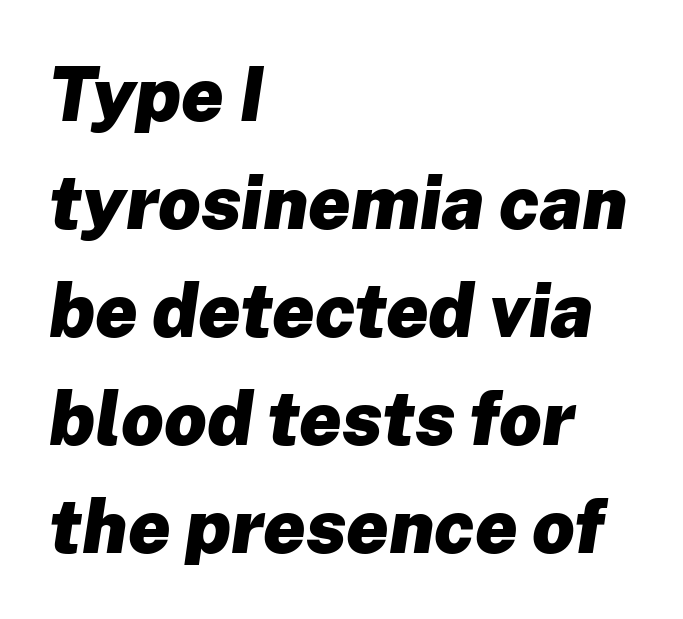
The image shows 75 px heavy type, italic (leaning right); set left-aligned, normal line spacing (1.44x), normal letter spacing, not underlined; low stroke contrast and a medium x-height.
